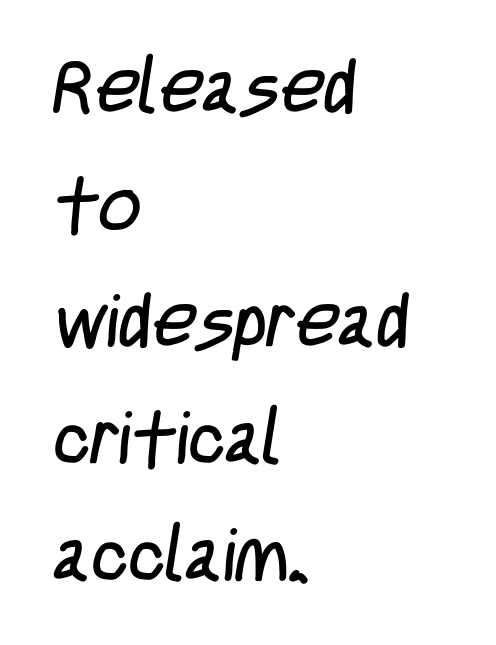
The image shows 75 px regular-weight, condensed sans-serif type; set left-aligned, normal line spacing (1.56x), normal letter spacing, not underlined; low stroke contrast and a large x-height.
